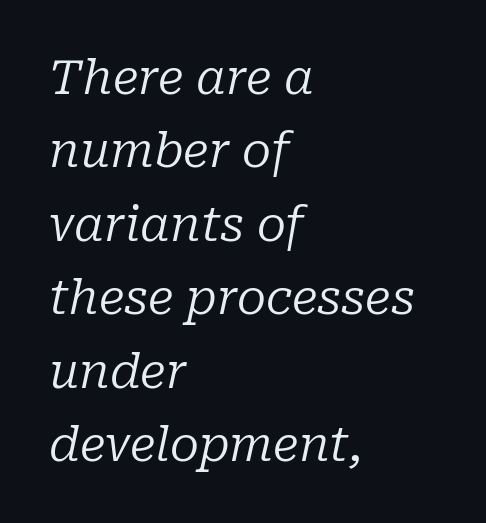
The image shows 48 px regular-weight serif type, italic (leaning right); set left-aligned, normal line spacing (1.53x), normal letter spacing, not underlined; low stroke contrast and a medium x-height.
